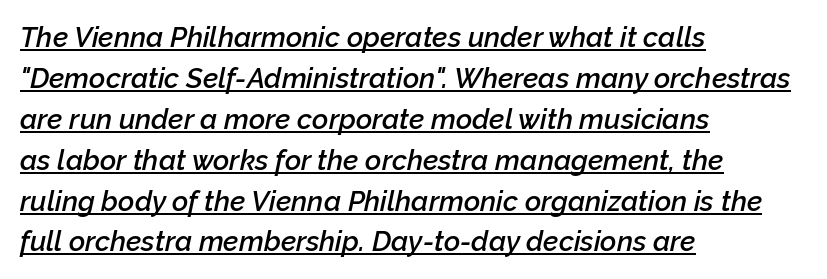
The image shows 28 px semibold type, italic (leaning right); set left-aligned, normal line spacing (1.46x), normal letter spacing, underlined; low stroke contrast and a medium x-height.
